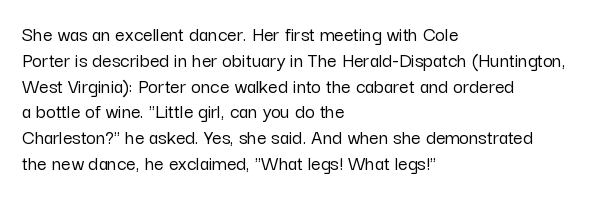
The image shows 21 px text type, upright; set left-aligned, line spacing 1.23x, normal letter spacing, not underlined.
